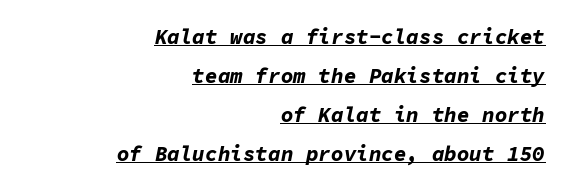
The strokes are fattened all the way to bold. Beneath each row of characters lies a ruled line. The text carries the slant typical of an italic or oblique font. Horizontally, the lines are justified to the trailing edge only.
